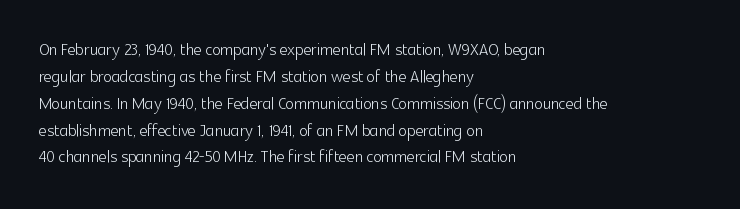
Q: Is the text bold? A: No.
Q: Is the text italic (slanted)? A: No, it is upright.
Q: Is the text underlined? A: No.
Q: How is the paragraph aligned? A: Left-aligned.
Q: Is the spacing between letters normal or unusually wide? A: Normal.
